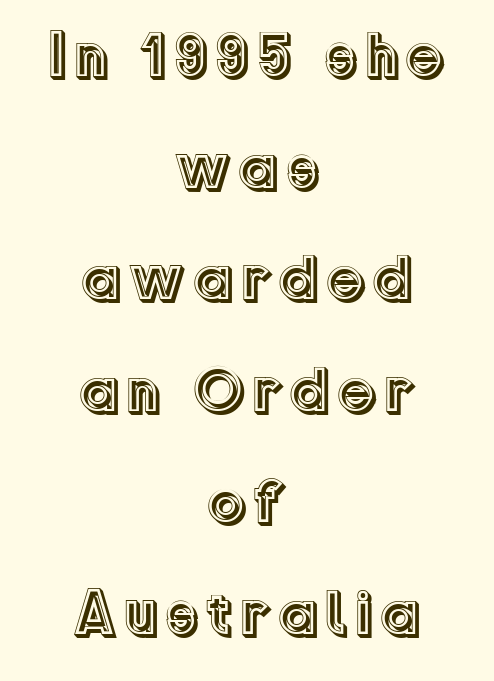
{"italic": "no", "width": "normal", "x_height": "medium", "monospaced": "no", "underline": "no", "align": "center", "line_spacing_ratio": 1.77, "glyph_px": 63}
